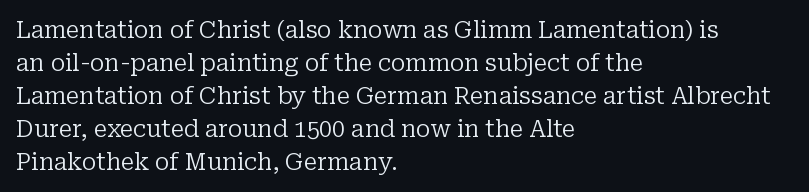
The image shows 23 px text type, upright; set left-aligned, normal line spacing (1.43x), normal letter spacing, not underlined.
